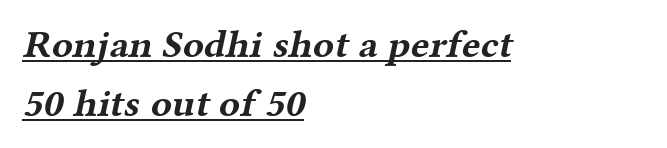
Q: Is the text bold? A: Yes.
Q: Is the typeface a serif or a sans-serif typeface? A: Serif.
Q: Is the text underlined? A: Yes.
Q: How is the paragraph aligned? A: Left-aligned.
Q: Is the spacing between letters normal or unusually wide? A: Normal.
Q: Is the spacing between lines tight, normal or loose? A: Normal.
Q: Width (condensed, normal, or wide)? A: Wide.
Q: Stroke contrast? A: Medium.
Q: x-height? A: Medium.
Q: Monospaced? A: No.
